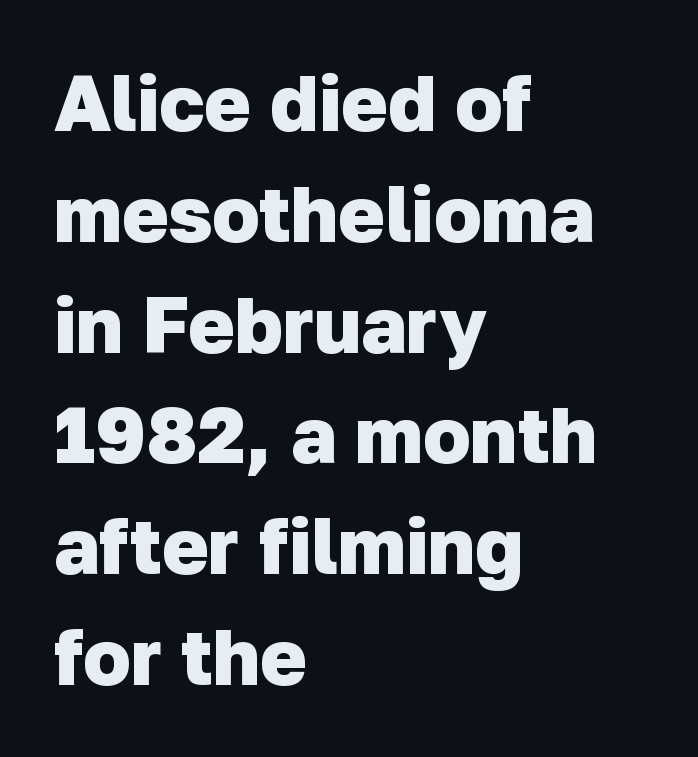
Q: Is the text bold? A: Yes.
Q: Is the typeface a serif or a sans-serif typeface? A: Sans-serif.
Q: Is the text underlined? A: No.
Q: How is the paragraph aligned? A: Left-aligned.
Q: Is the spacing between letters normal or unusually wide? A: Normal.
Q: Is the spacing between lines tight, normal or loose? A: Normal.
Q: Width (condensed, normal, or wide)? A: Normal.
Q: Stroke contrast? A: Low.
Q: x-height? A: Medium.
Q: Monospaced? A: No.
